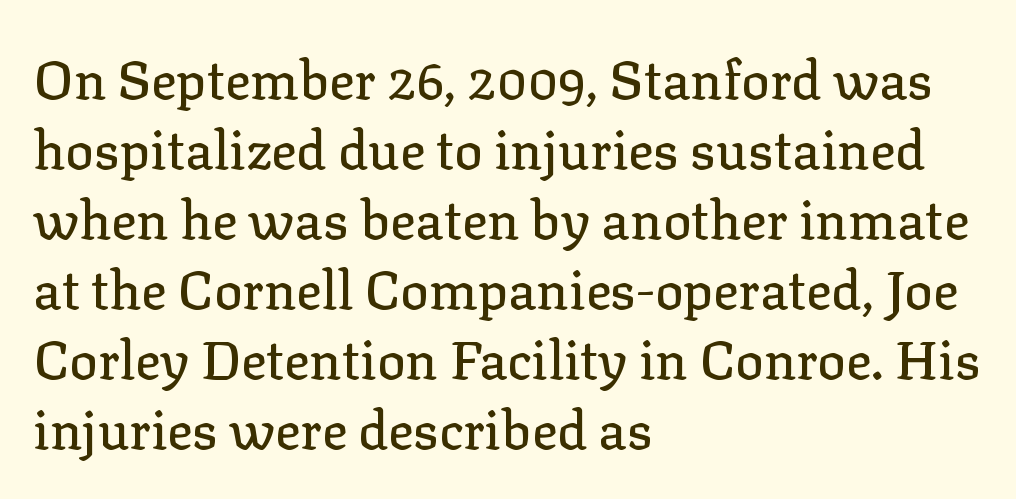
{"serif": "yes", "italic": "no", "width": "normal", "stroke_contrast": "low", "x_height": "medium", "monospaced": "no", "underline": "no", "align": "left", "line_spacing": "normal", "line_spacing_ratio": 1.32, "letter_spacing": "normal", "letter_spacing_em": 0.0, "glyph_px": 53}
